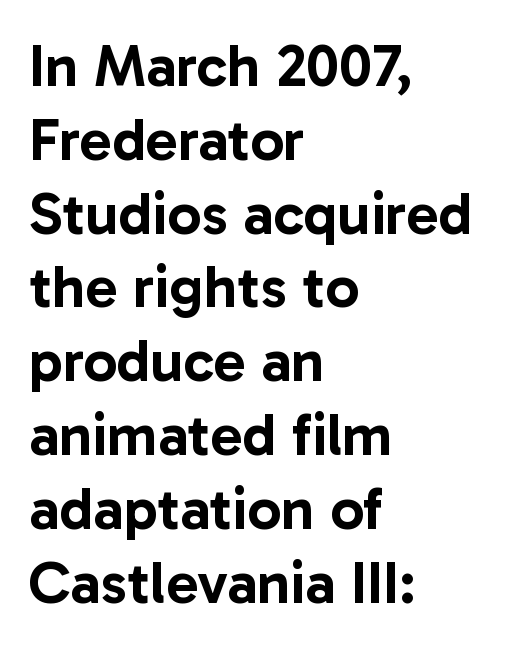
Q: Is the text italic (slanted)? A: No, it is upright.
Q: Is the typeface a serif or a sans-serif typeface? A: Sans-serif.
Q: Is the text underlined? A: No.
Q: How is the paragraph aligned? A: Left-aligned.
Q: Is the spacing between letters normal or unusually wide? A: Normal.
Q: Width (condensed, normal, or wide)? A: Normal.
Q: Stroke contrast? A: Low.
Q: x-height? A: Medium.
Q: Monospaced? A: No.
